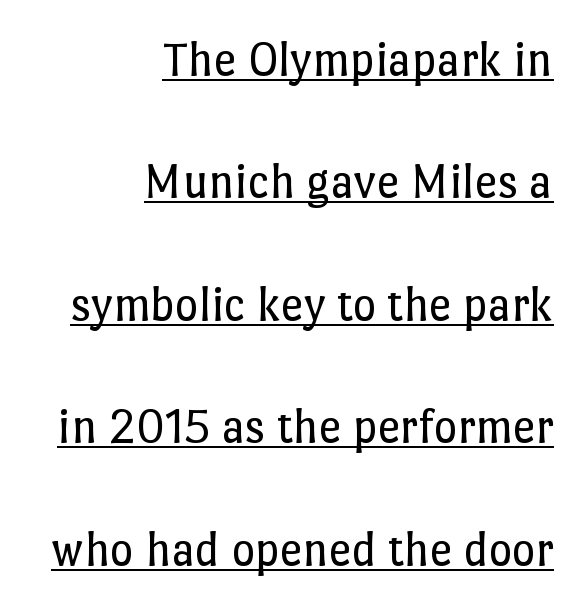
{"italic": "no", "bold": "no", "weight": "regular", "width": "normal", "stroke_contrast": "low", "x_height": "medium", "monospaced": "no", "underline": "yes", "align": "right", "line_spacing": "loose", "line_spacing_ratio": 2.45, "letter_spacing": "normal", "letter_spacing_em": 0.0, "glyph_px": 50}
